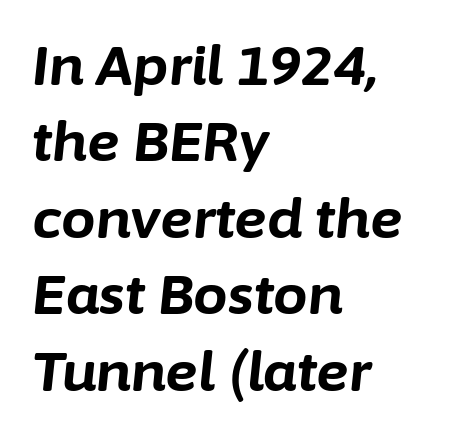
Yep, that's italic — everything's leaning. Characters follow at the spacing the type designer built in. Horizontal bands of white between lines are of average thickness. Compared with an ordinary text face, these strokes are far heavier — a full bold. A typesetter would call this proportional, since set widths differ per character.
